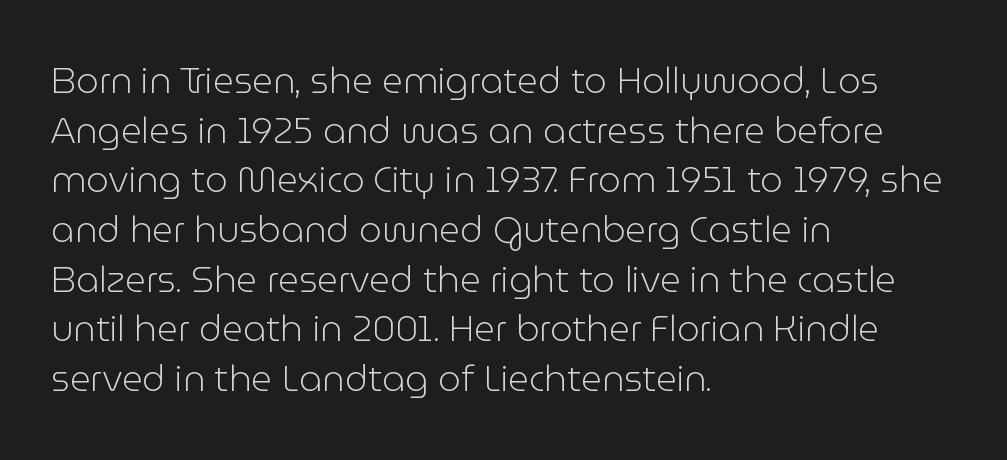
{"serif": "no", "italic": "no", "bold": "no", "weight": "light", "width": "normal", "stroke_contrast": "low", "x_height": "medium", "monospaced": "no", "underline": "no", "align": "left", "line_spacing": "normal", "line_spacing_ratio": 1.38, "letter_spacing": "normal", "letter_spacing_em": 0.0, "glyph_px": 36}
